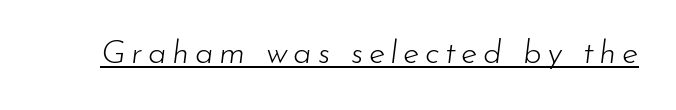
{"italic": "yes", "lean": "right", "slant_degrees": 7, "bold": "no", "weight": "light", "width": "normal", "stroke_contrast": "low", "x_height": "small", "monospaced": "no", "underline": "yes", "glyph_px": 33}
